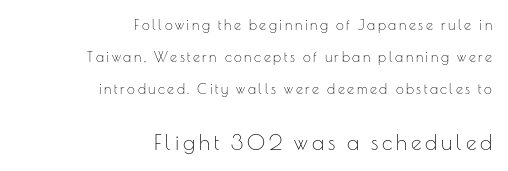
Q: Is the text bold? A: No.
Q: Is the text italic (slanted)? A: No, it is upright.
Q: Is the text underlined? A: No.
Q: How is the paragraph aligned? A: Right-aligned.
Q: Is the spacing between lines tight, normal or loose? A: Loose.
Q: Which block of text is set in a larger size, the first (top) or the second (bottom)? A: The second (bottom) one.
